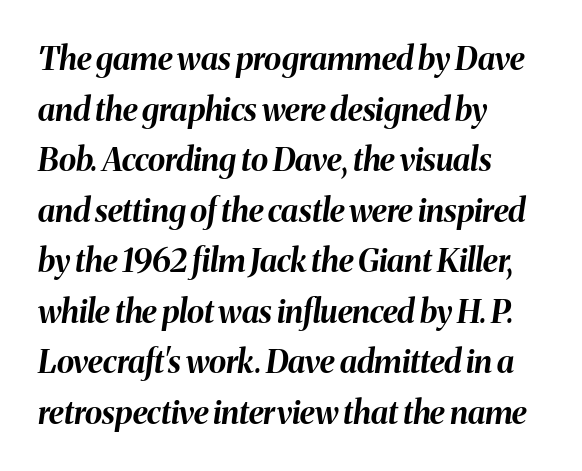
The image shows 32 px bold type, italic (leaning right); set left-aligned, normal line spacing (1.58x), normal letter spacing, not underlined; medium stroke contrast and a medium x-height.
